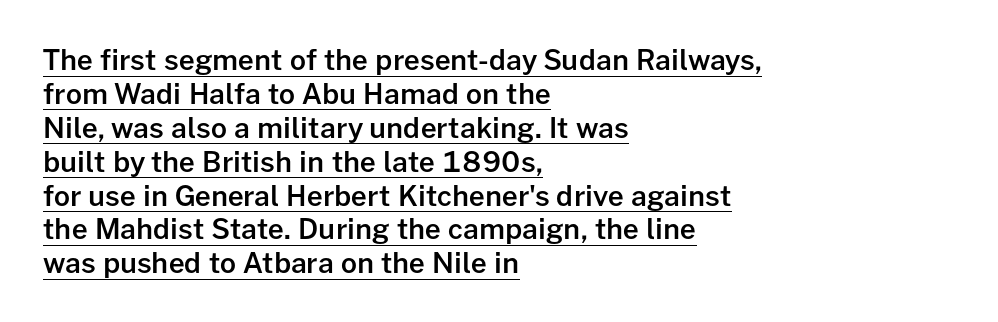
{"serif": "no", "italic": "no", "bold": "semi", "weight": "semibold", "width": "normal", "stroke_contrast": "low", "x_height": "medium", "monospaced": "no", "underline": "yes", "align": "left", "line_spacing_ratio": 1.21, "letter_spacing": "normal", "letter_spacing_em": 0.0, "glyph_px": 28}
